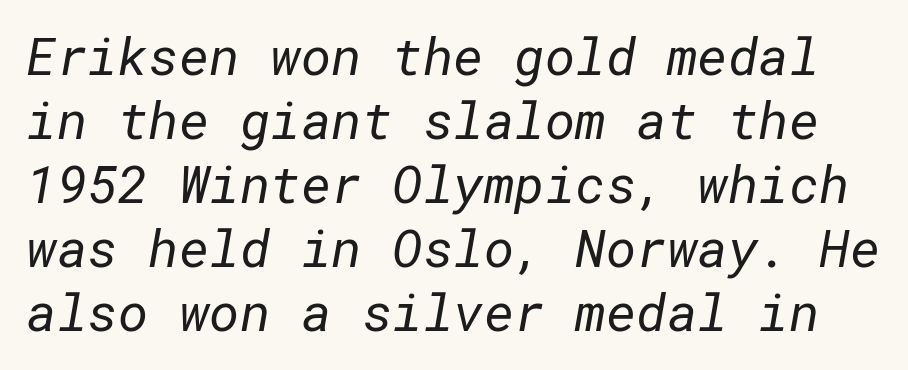
Q: Is the text bold? A: No.
Q: Is the typeface a serif or a sans-serif typeface? A: Sans-serif.
Q: Is the text underlined? A: No.
Q: Is the spacing between letters normal or unusually wide? A: Normal.
Q: Width (condensed, normal, or wide)? A: Normal.
Q: Stroke contrast? A: Low.
Q: x-height? A: Medium.
